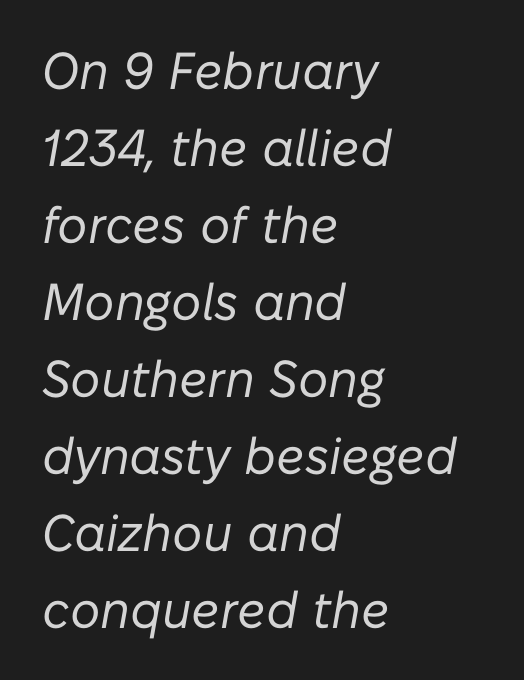
The image shows 52 px regular-weight type, italic (leaning right); set left-aligned, normal line spacing (1.48x), normal letter spacing, not underlined; low stroke contrast and a medium x-height.
